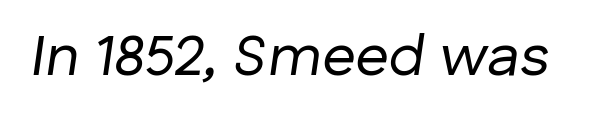
The image shows 59 px regular-weight type, italic (leaning right); set normal letter spacing, not underlined; low stroke contrast and a medium x-height.
